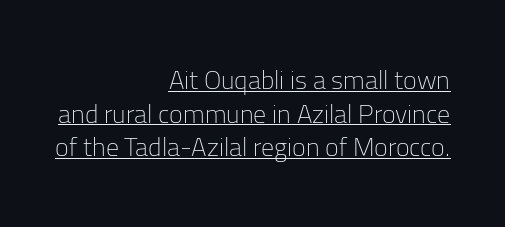
Q: Is the text bold? A: No.
Q: Is the text italic (slanted)? A: No, it is upright.
Q: Is the text underlined? A: Yes.
Q: How is the paragraph aligned? A: Right-aligned.
Q: Is the spacing between letters normal or unusually wide? A: Normal.
Q: Is the spacing between lines tight, normal or loose? A: Normal.
